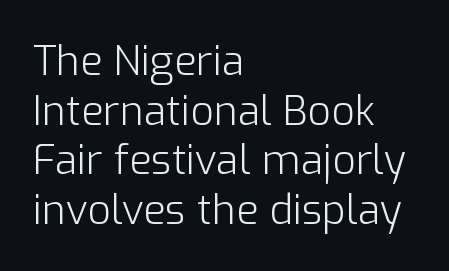
The image shows 41 px light sans-serif type, upright; set left-aligned, line spacing 1.21x, normal letter spacing, not underlined; low stroke contrast and a medium x-height.
